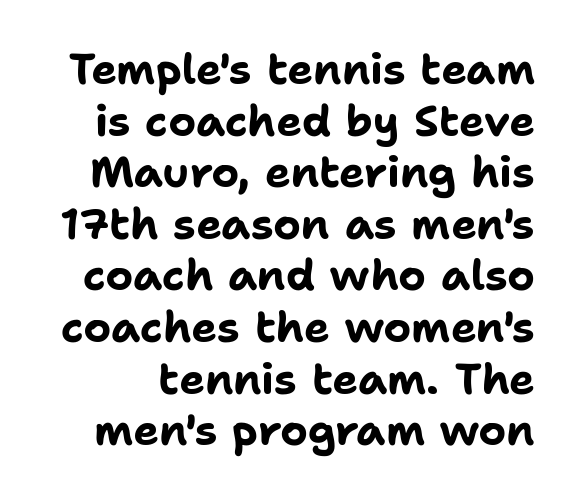
Q: Is the text bold? A: Yes.
Q: Is the text italic (slanted)? A: No, it is upright.
Q: Is the typeface a serif or a sans-serif typeface? A: Sans-serif.
Q: Is the text underlined? A: No.
Q: Is the spacing between letters normal or unusually wide? A: Normal.
Q: Width (condensed, normal, or wide)? A: Normal.
Q: Stroke contrast? A: Low.
Q: x-height? A: Medium.
Q: Monospaced? A: No.
